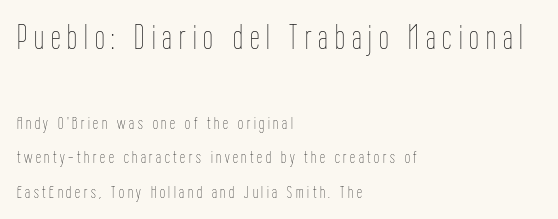
Q: Is the text bold? A: No.
Q: Is the text italic (slanted)? A: No, it is upright.
Q: Is the text underlined? A: No.
Q: How is the paragraph aligned? A: Left-aligned.
Q: Is the spacing between letters normal or unusually wide? A: Unusually wide.
Q: Is the spacing between lines tight, normal or loose? A: Loose.
Q: Which block of text is set in a larger size, the first (top) or the second (bottom)? A: The first (top) one.
Q: Width (condensed, normal, or wide)? A: Condensed.
Q: Stroke contrast? A: Low.
Q: x-height? A: Medium.
Q: Monospaced? A: No.
